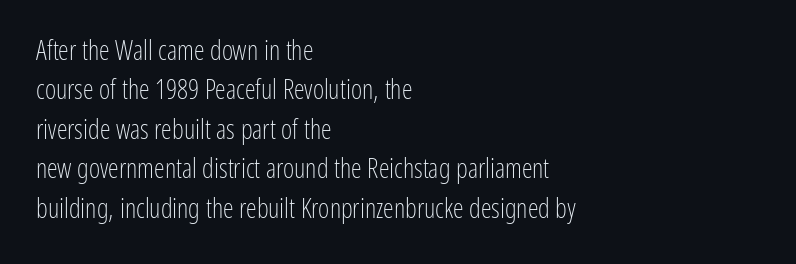
Q: Is the text bold? A: No.
Q: Is the text italic (slanted)? A: No, it is upright.
Q: Is the text underlined? A: No.
Q: How is the paragraph aligned? A: Left-aligned.
Q: Is the spacing between letters normal or unusually wide? A: Normal.
Q: Is the spacing between lines tight, normal or loose? A: Normal.
